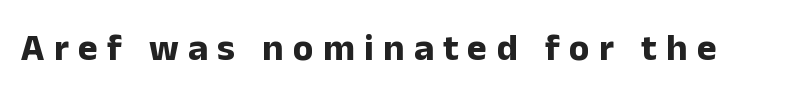
This is the regular roman posture of the typeface. The text was rendered using a sans face with plain stroke endings. The strokes are fattened all the way to bold. Letter spacing: wide. Here the designer chose a conventional face with non-uniform glyph widths. The words here are not underlined.
